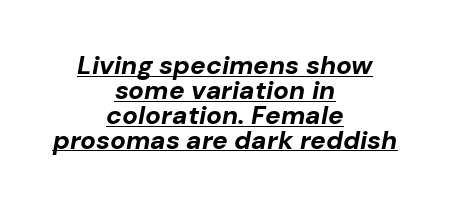
Q: Is the text bold? A: Yes.
Q: Is the text italic (slanted)? A: Yes, it leans right by about 10 degrees.
Q: Is the text underlined? A: Yes.
Q: How is the paragraph aligned? A: Centered.
Q: Is the spacing between letters normal or unusually wide? A: Normal.
Q: Is the spacing between lines tight, normal or loose? A: Tight.
